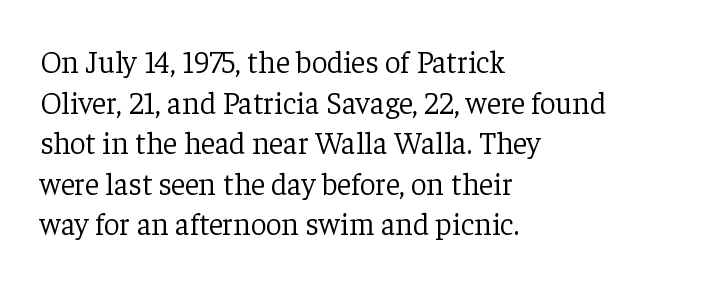
{"serif": "yes", "italic": "no", "bold": "no", "weight": "light", "width": "normal", "stroke_contrast": "low", "x_height": "medium", "monospaced": "no", "underline": "no", "align": "left", "line_spacing": "normal", "line_spacing_ratio": 1.31, "letter_spacing": "normal", "letter_spacing_em": 0.0, "glyph_px": 31}
